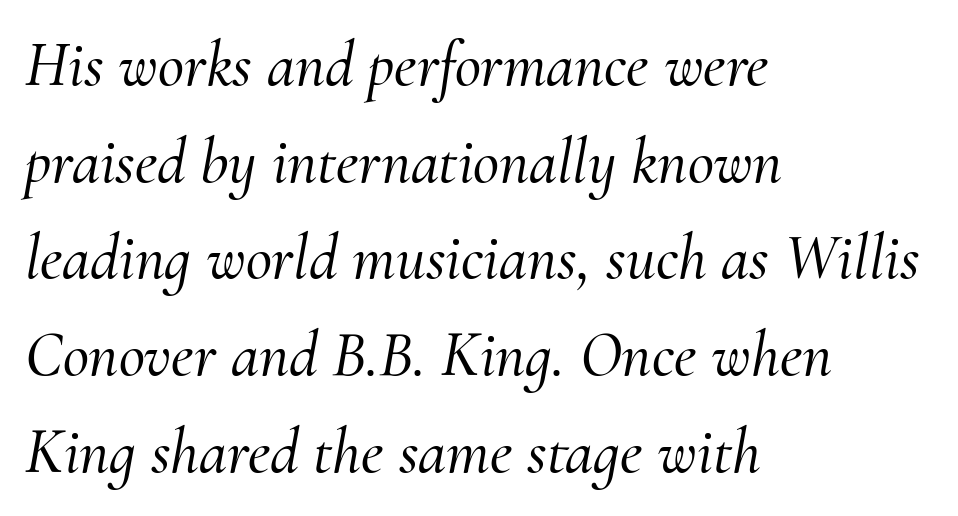
{"serif": "yes", "italic": "yes", "lean": "right", "slant_degrees": 10, "width": "normal", "stroke_contrast": "medium", "x_height": "small", "monospaced": "no", "underline": "no", "align": "left", "line_spacing": "normal", "line_spacing_ratio": 1.51, "letter_spacing": "normal", "letter_spacing_em": 0.0, "glyph_px": 64}
